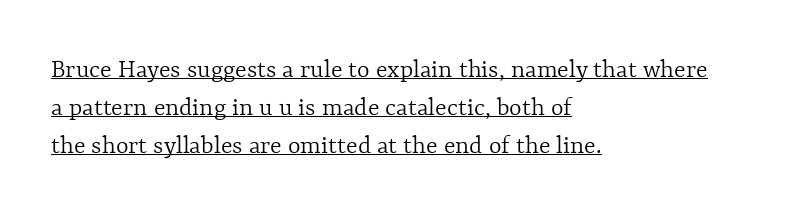
{"italic": "no", "bold": "no", "underline": "yes", "align": "left", "line_spacing": "normal", "line_spacing_ratio": 1.41, "letter_spacing": "normal", "letter_spacing_em": 0.0, "glyph_px": 27}
